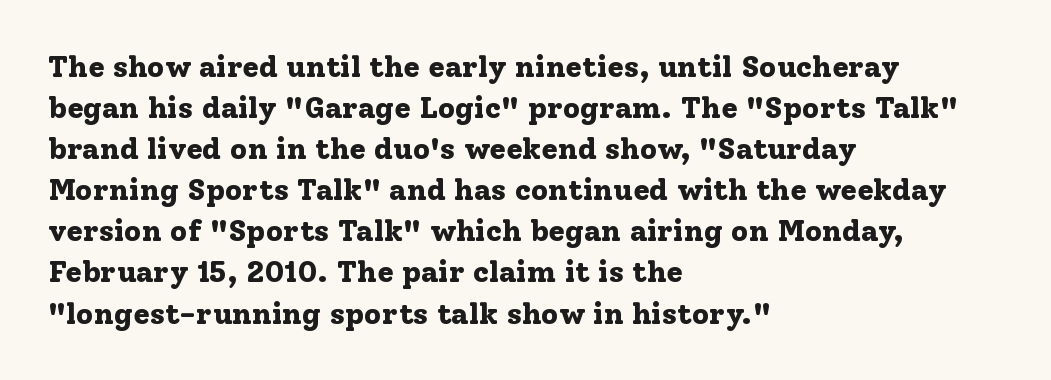
Q: Is the text bold? A: Yes.
Q: Is the text italic (slanted)? A: No, it is upright.
Q: Is the typeface a serif or a sans-serif typeface? A: Serif.
Q: Is the text underlined? A: No.
Q: How is the paragraph aligned? A: Left-aligned.
Q: Is the spacing between letters normal or unusually wide? A: Normal.
Q: Is the spacing between lines tight, normal or loose? A: Normal.
Q: Width (condensed, normal, or wide)? A: Normal.
Q: Stroke contrast? A: Low.
Q: x-height? A: Medium.
Q: Monospaced? A: No.
